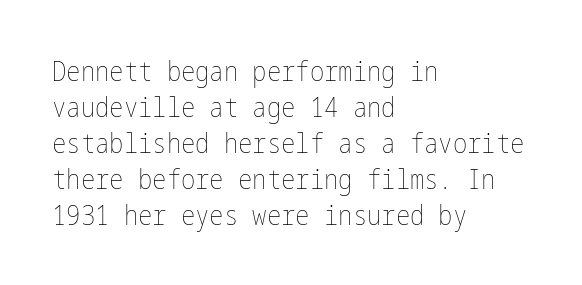
The image shows 27 px text type, upright; set left-aligned, normal line spacing (1.33x), normal letter spacing, not underlined.
